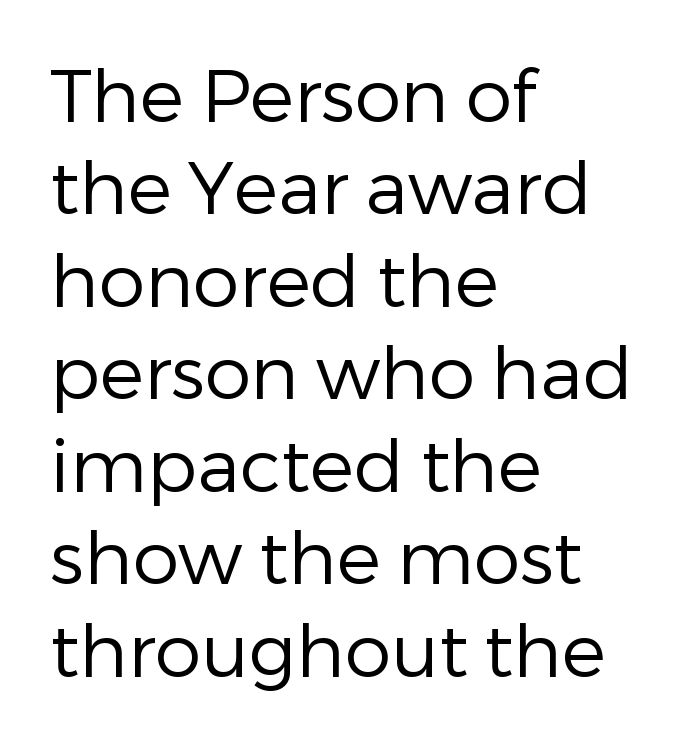
Q: Is the text bold? A: No.
Q: Is the text italic (slanted)? A: No, it is upright.
Q: Is the typeface a serif or a sans-serif typeface? A: Sans-serif.
Q: Is the text underlined? A: No.
Q: How is the paragraph aligned? A: Left-aligned.
Q: Is the spacing between letters normal or unusually wide? A: Normal.
Q: Is the spacing between lines tight, normal or loose? A: Normal.
Q: Width (condensed, normal, or wide)? A: Normal.
Q: Stroke contrast? A: Low.
Q: x-height? A: Medium.
Q: Monospaced? A: No.
